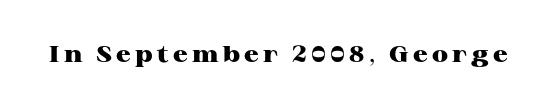
The image shows 23 px bold type, upright; set not underlined.
